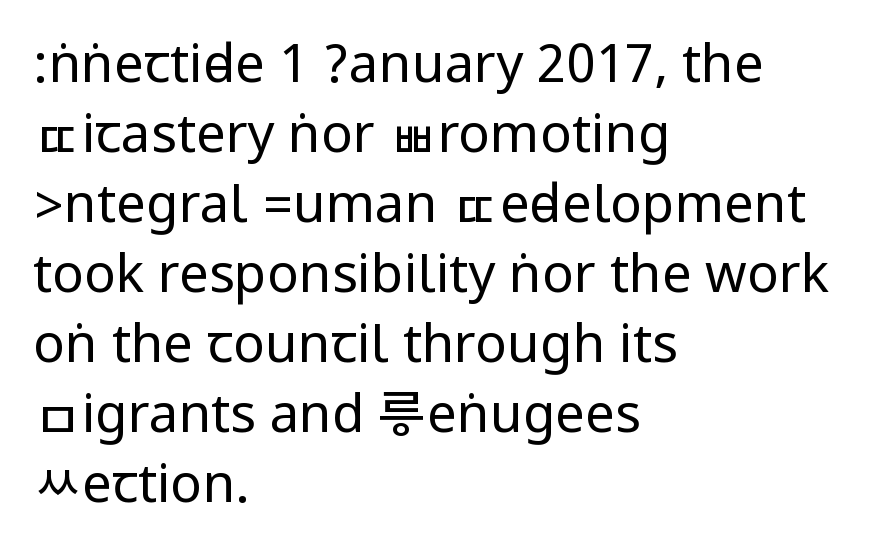
Q: Is the text bold? A: No.
Q: Is the text italic (slanted)? A: No, it is upright.
Q: Is the typeface a serif or a sans-serif typeface? A: Sans-serif.
Q: Is the text underlined? A: No.
Q: How is the paragraph aligned? A: Left-aligned.
Q: Is the spacing between letters normal or unusually wide? A: Normal.
Q: Is the spacing between lines tight, normal or loose? A: Normal.
Q: Width (condensed, normal, or wide)? A: Condensed.
Q: Stroke contrast? A: Low.
